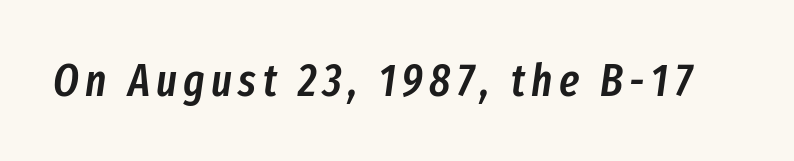
Underline: absent. Each letter keeps its own natural width here, so spacing adapts to shape. The text carries the slant typical of an italic or oblique font. Its strokes are somewhat broadened, the hallmark of semibold type.
